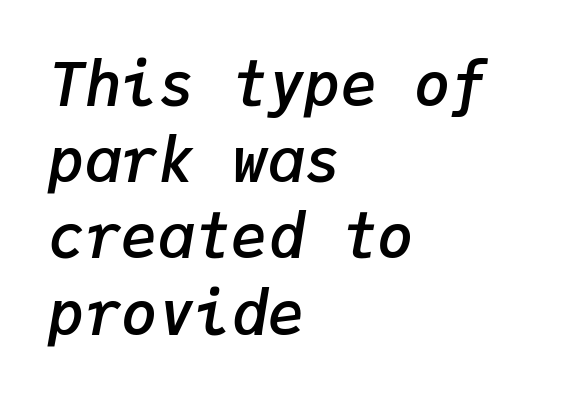
The image shows 61 px semibold type, italic (leaning right), monospaced; set left-aligned, normal line spacing (1.25x), normal letter spacing, not underlined; low stroke contrast and a medium x-height.
